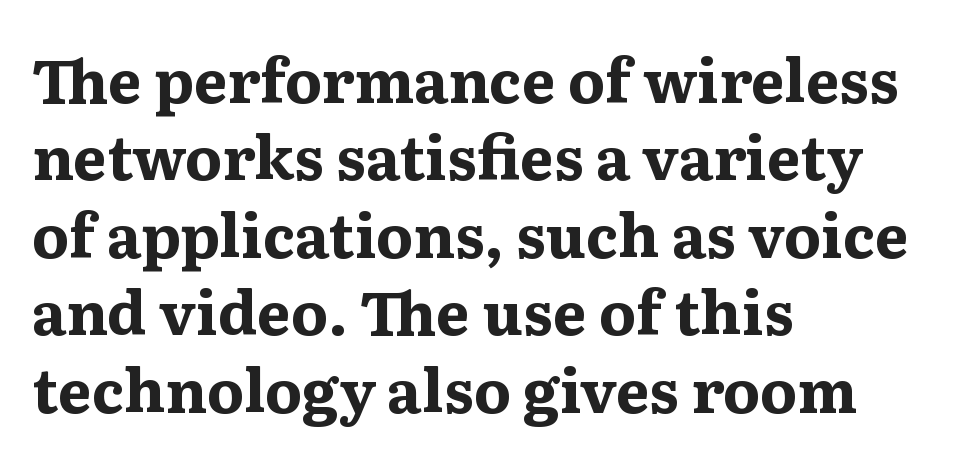
These lines stack with their left ends in a neat column. Thick stems and heavy bowls — unmistakably bold. What stands out about the letter spacing? Nothing — it is the standard amount. Italic? Not at all — the glyphs are vertical.
